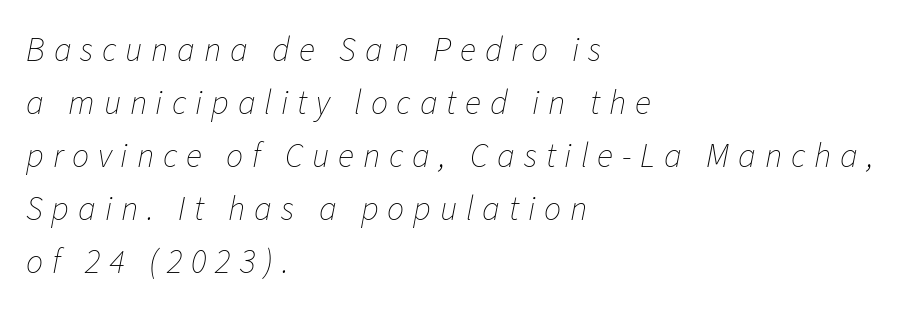
The setting favours the left margin, as ordinary paragraphs usually do. The cut favours lightness, reaching ordinary text weight at its darkest. The letters are slanted; this is an italic face. The rendering uses natural spacing where letterforms have individual widths. Normally led — the rows are evenly, conventionally spaced.
